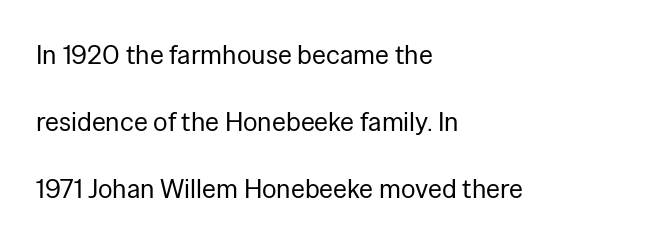
Weight: regular or lighter. These lines stand farther apart than default settings would place them. Tall strokes in this sample are plumb rather than angled. Each line starts at the same left margin while the right side varies. These lines keep a tight, regular rhythm from letter to letter. Rule under the text: the space is simply empty.
